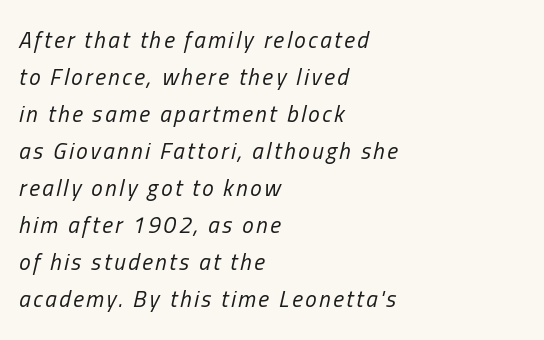
Q: Is the text bold? A: No.
Q: Is the text italic (slanted)? A: Yes, it leans right by about 13 degrees.
Q: Is the text underlined? A: No.
Q: How is the paragraph aligned? A: Left-aligned.
Q: Is the spacing between lines tight, normal or loose? A: Normal.
